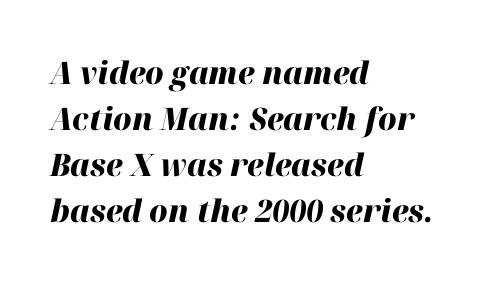
{"italic": "yes", "lean": "right", "slant_degrees": 12, "bold": "yes", "weight": "heavy", "width": "normal", "stroke_contrast": "high", "x_height": "medium", "monospaced": "no", "underline": "no", "align": "left", "line_spacing": "normal", "line_spacing_ratio": 1.48, "letter_spacing": "normal", "letter_spacing_em": 0.0, "glyph_px": 31}
